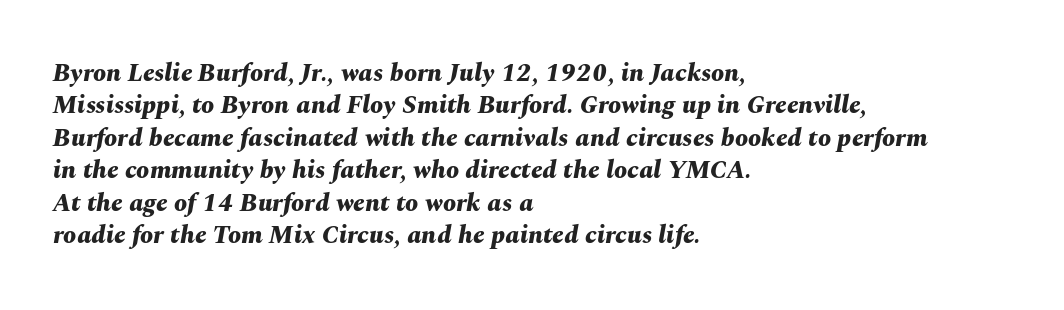
The designer left line spacing at the default. Rendered with sloped, italic letterforms. Notice how thick the strokes are: this is what a full bold looks like. All the whitespace from short lines collects on the right. The letters sit at their default tracking, neither squeezed nor spread. A clean baseline with only descenders dipping below it.
